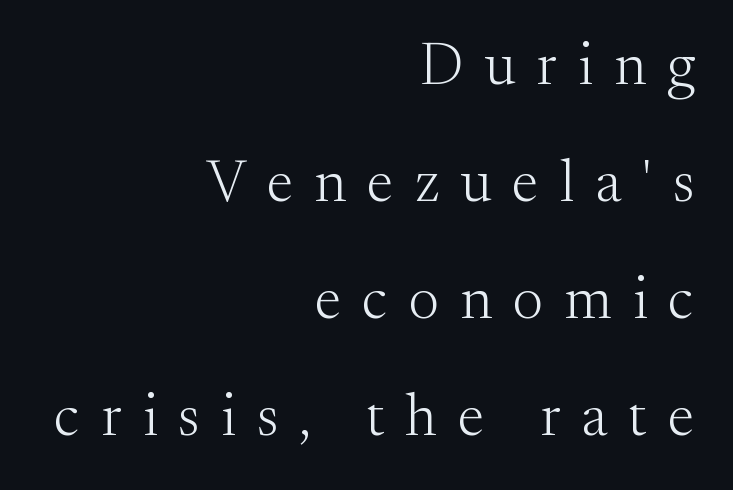
The image shows 60 px light serif type, upright; set right-aligned, loose line spacing (1.95x), unusually wide letter spacing (+0.35 em), not underlined; medium stroke contrast and a small x-height.
